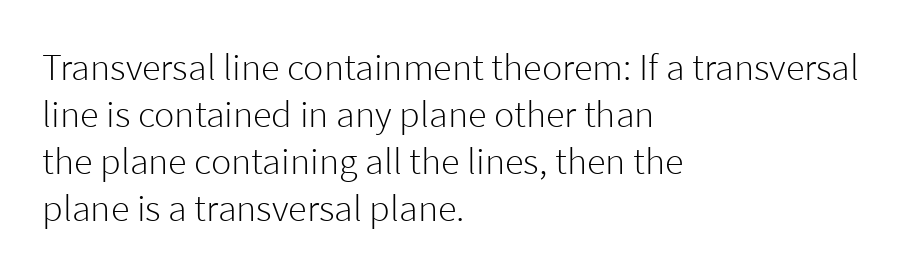
A typesetter would call this proportional, since set widths differ per character. This sample uses a sans-serif face. Characters remain perfectly vertical along every line. Descenders are the only things crossing below the line.
